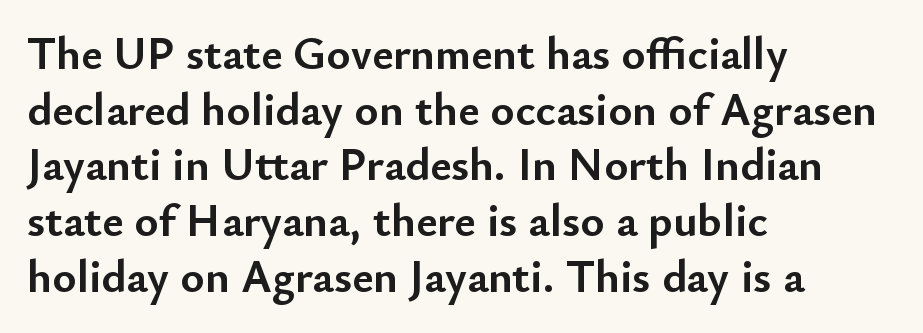
A typesetter would label this face a sans. The typesetting leans heavy: a genuine bold. Typeset ragged right — the left edge is the straight one. Honestly, the letter spacing is just normal — you wouldn't notice it.
